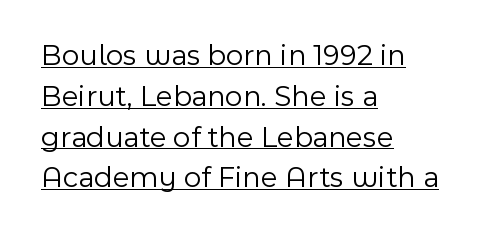
Is this a sans? Yes — the strokes have no serifs. Is this a fixed-width face? No — the glyphs have proportional, varying widths. Stroke thickness stays within the range of a standard reading face or lighter. If you drew a line through each stem, it would be perfectly vertical. The passage shown is underscored from start to finish. Which margin do the lines hug? The left one — the right edge is uneven.
